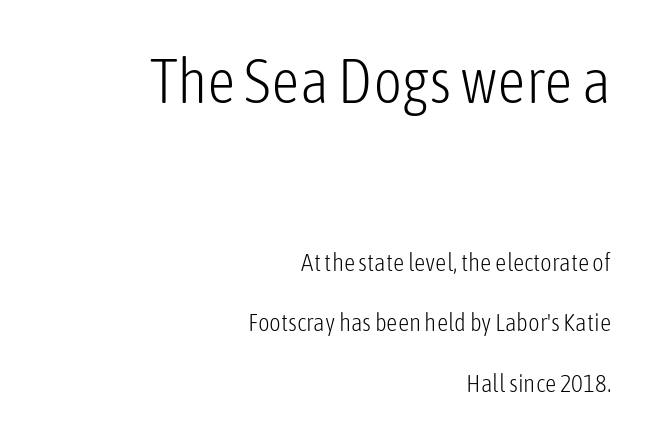
The horizontal fit of the characters is conventional and even. Vertical stems look standard width or narrower in stroke. A bare baseline throughout the passage. Vertical spacing — loose. You get the large type first, then a drop to smaller type. Tall strokes in this sample are plumb rather than angled.
